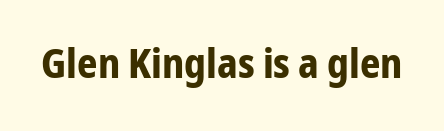
Q: Is the text bold? A: Yes.
Q: Is the text italic (slanted)? A: No, it is upright.
Q: Is the typeface a serif or a sans-serif typeface? A: Sans-serif.
Q: Is the text underlined? A: No.
Q: Is the spacing between letters normal or unusually wide? A: Normal.
Q: Width (condensed, normal, or wide)? A: Condensed.
Q: Stroke contrast? A: Low.
Q: x-height? A: Medium.
Q: Monospaced? A: No.
